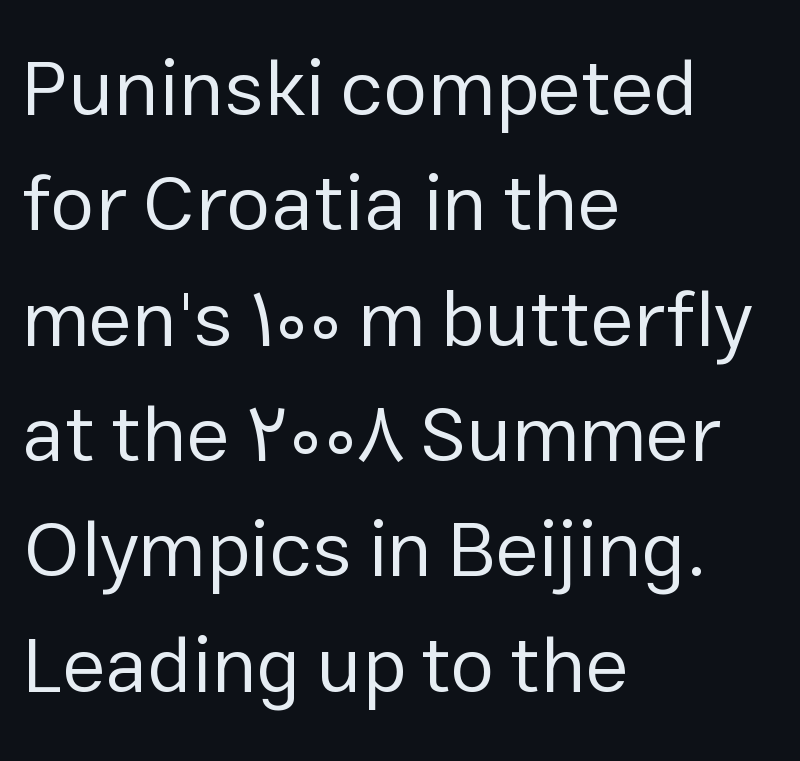
Notice how descenders clear the ascenders below comfortably — that's standard leading. Look at the tracking — it's just the regular setting, nothing added. A typesetter would call this proportional, since set widths differ per character. Stroke thickness stays within the range of a standard reading face or lighter. The compositor pushed each line to the left boundary.
